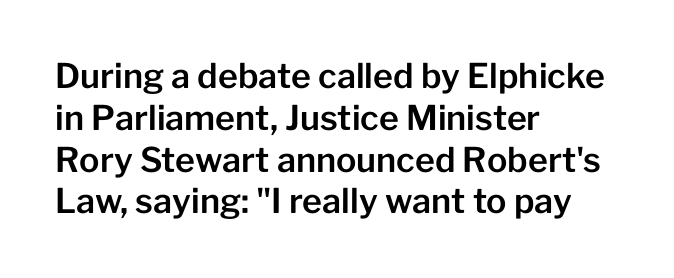
The image shows 34 px sans-serif type, upright; set left-aligned, line spacing 1.23x, normal letter spacing, not underlined; low stroke contrast and a medium x-height.
